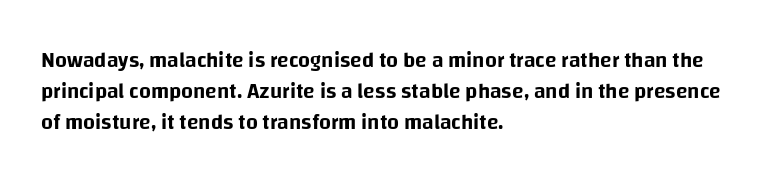
The image shows 21 px text type, upright; set left-aligned, normal line spacing (1.48x), normal letter spacing, not underlined.
